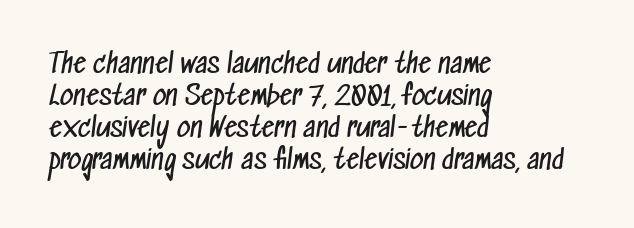
The image shows 26 px text type; set left-aligned, line spacing 1.23x, normal letter spacing, not underlined.
